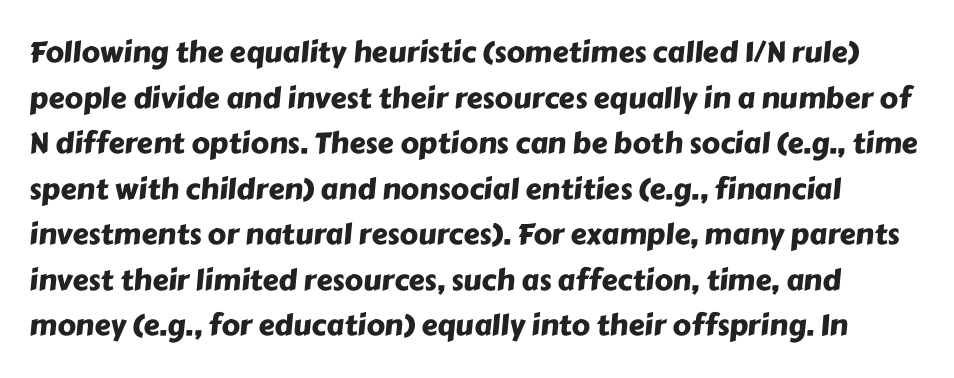
The image shows 29 px sans-serif type; set normal line spacing (1.57x), normal letter spacing, not underlined; low stroke contrast and a medium x-height.
